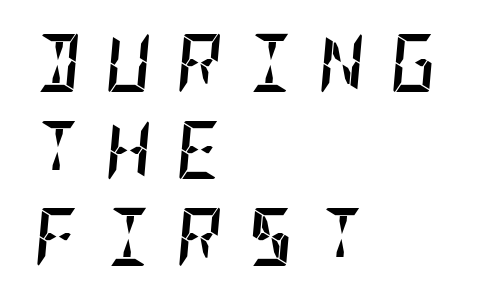
The image shows 58 px semibold, condensed type, italic (leaning right); set left-aligned, normal line spacing (1.5x), unusually wide letter spacing (+0.41 em), not underlined; low stroke contrast and a large x-height.
